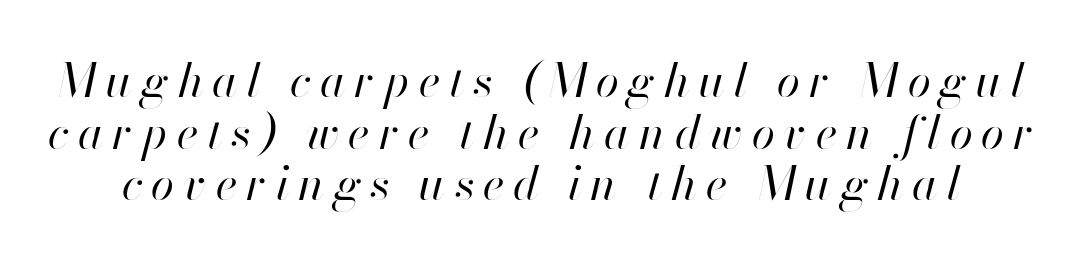
Vertically, the passage feels compressed, each row crowding the next. Note the varied advance widths — an 'i' is clearly narrower than an 'm'. Bold? No — there's no thickening of the strokes. A bare baseline throughout the passage. Compared with ordinary roman type, these characters are visibly tilted.
